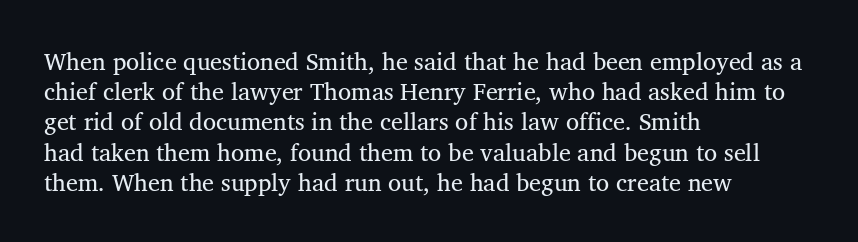
{"italic": "no", "bold": "no", "underline": "no", "align": "left", "line_spacing": "normal", "line_spacing_ratio": 1.26, "letter_spacing": "normal", "letter_spacing_em": 0.0, "glyph_px": 24}
